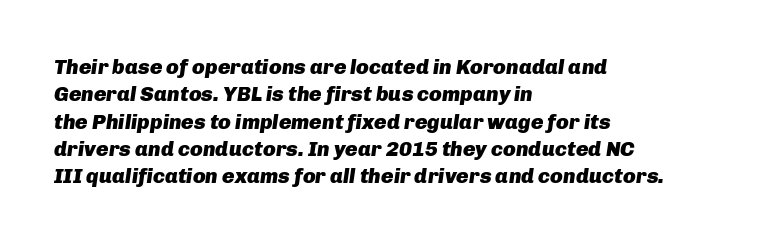
Caption: bold face, heavy strokes. Horizontal bands of white between lines are of average thickness. Here the glyphs are tracked normally, forming tight word shapes. Posture: slanted. A student would call this left alignment; a typographer would say flush left, rag right. Plain, unruled lines of type.
